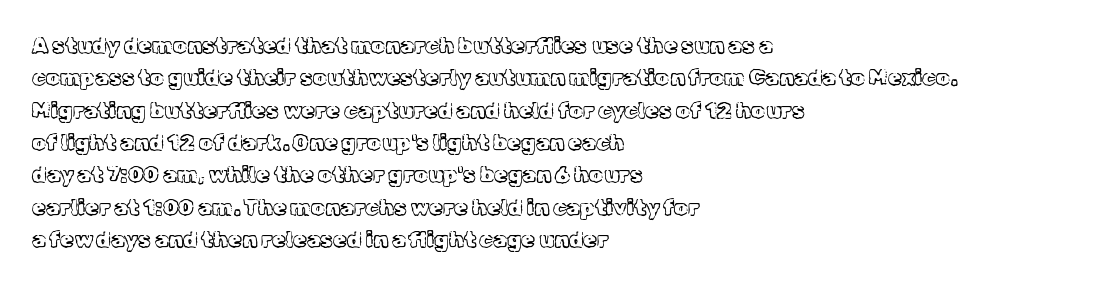
Q: Is the text bold? A: No.
Q: Is the text italic (slanted)? A: No, it is upright.
Q: Is the text underlined? A: No.
Q: How is the paragraph aligned? A: Left-aligned.
Q: Is the spacing between letters normal or unusually wide? A: Normal.
Q: Is the spacing between lines tight, normal or loose? A: Normal.
